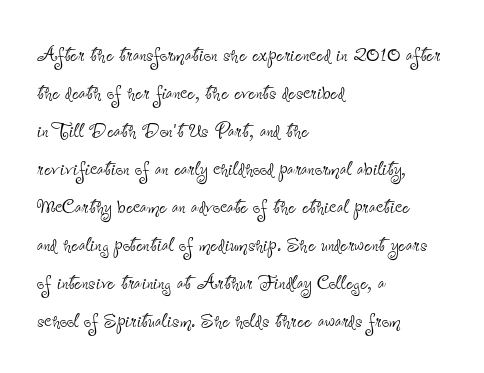
Q: Is the text bold? A: No.
Q: Is the text italic (slanted)? A: Yes.
Q: Is the text underlined? A: No.
Q: How is the paragraph aligned? A: Left-aligned.
Q: Is the spacing between letters normal or unusually wide? A: Normal.
Q: Is the spacing between lines tight, normal or loose? A: Normal.
